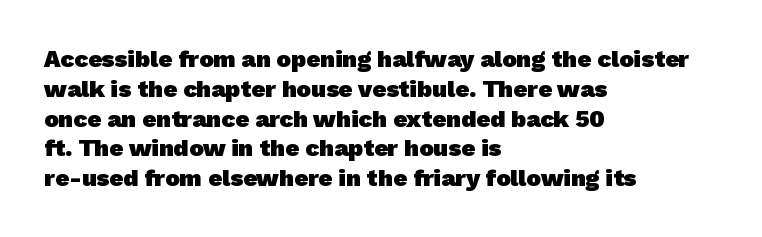
There is no visible air inserted between adjacent glyphs. Its strokes are broad and dark, the hallmark of bold type. Compared with a centered layout, this one pins lines to the left instead. Letters rest on an invisible, unmarked baseline.
